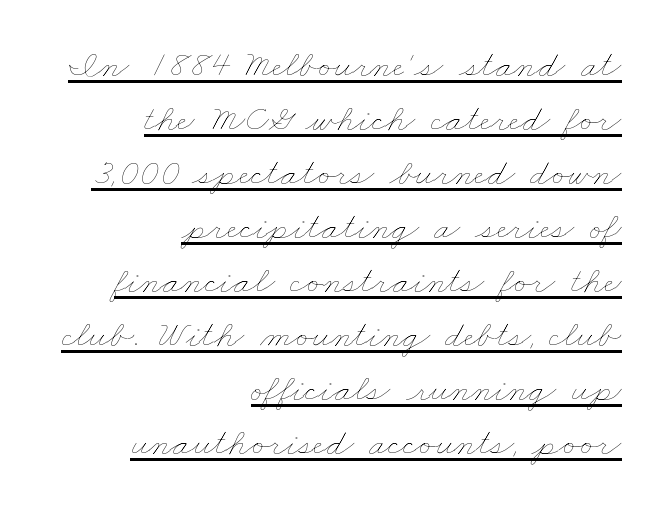
Q: Is the text bold? A: No.
Q: Is the text underlined? A: Yes.
Q: How is the paragraph aligned? A: Right-aligned.
Q: Is the spacing between letters normal or unusually wide? A: Normal.
Q: Is the spacing between lines tight, normal or loose? A: Normal.
Q: Width (condensed, normal, or wide)? A: Wide.
Q: Stroke contrast? A: Low.
Q: x-height? A: Small.
Q: Monospaced? A: No.
